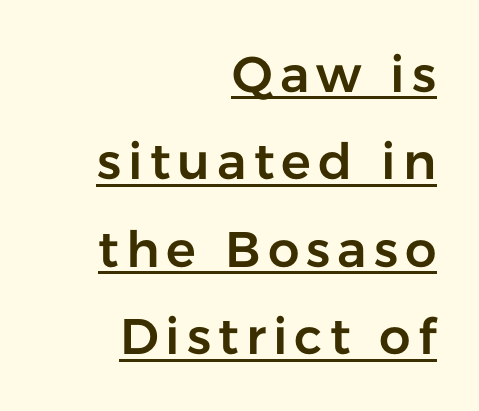
{"serif": "no", "italic": "no", "width": "normal", "stroke_contrast": "low", "x_height": "medium", "monospaced": "no", "underline": "yes", "align": "right", "line_spacing_ratio": 1.75, "glyph_px": 50}
